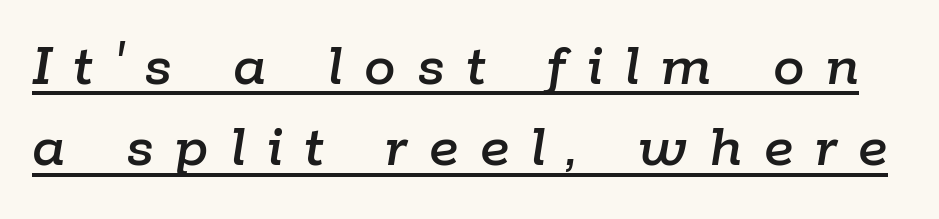
Every character sits at an angle, as italics do. There is plenty of visible air inserted between adjacent glyphs. The rendering uses a moderate line-height, typical for paragraphs. Spacing verdict: proportional, widths tailored to each character.
